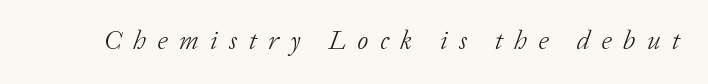
{"italic": "yes", "lean": "right", "slant_degrees": 20, "bold": "no", "underline": "no", "letter_spacing": "wide", "letter_spacing_em": 0.42, "glyph_px": 27}
